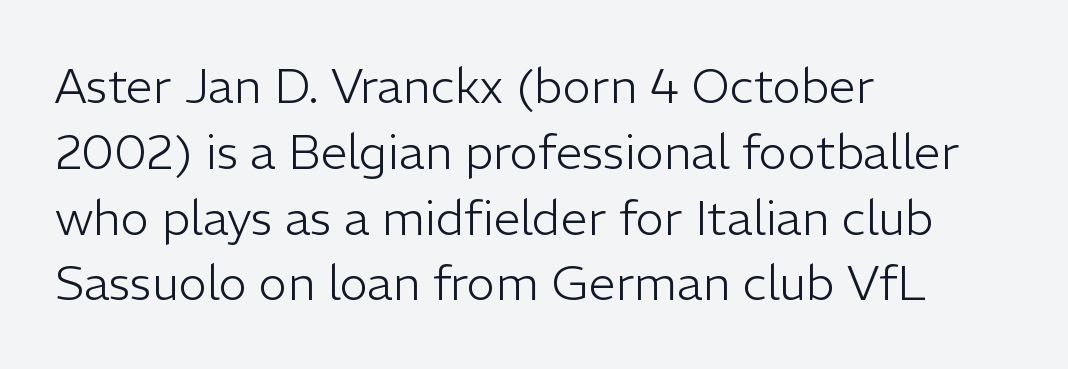
Line beginnings align vertically; line endings do not. The passage shown has conventional tracking throughout. Font category for this specimen: sans-serif. The typography opts for an upright posture over an oblique one.
